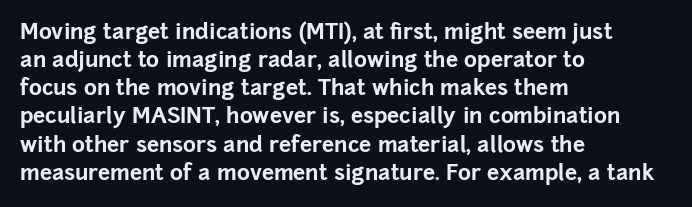
Q: Is the text bold? A: Yes.
Q: Is the text italic (slanted)? A: No, it is upright.
Q: Is the text underlined? A: No.
Q: How is the paragraph aligned? A: Left-aligned.
Q: Is the spacing between letters normal or unusually wide? A: Normal.
Q: Is the spacing between lines tight, normal or loose? A: Normal.
